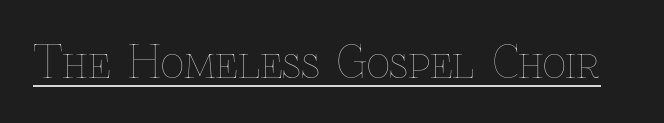
{"italic": "no", "bold": "no", "weight": "thin", "width": "normal", "stroke_contrast": "low", "x_height": "medium", "monospaced": "no", "underline": "yes", "letter_spacing": "normal", "letter_spacing_em": 0.0, "glyph_px": 45}
